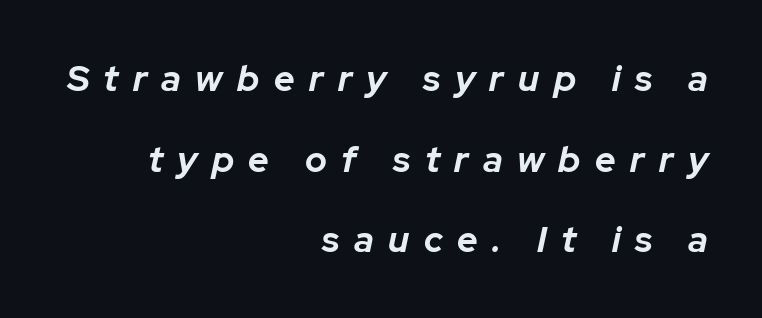
The designer dialed line spacing up above the default. Only glyphs here, with clear space below each row. Is the type bold? Yes — the strokes are clearly thick and heavy. Look at the tracking — it's clearly loosened, letters drifting apart. Would a proofreader flag this as italicized? Yes. This sample is right-justified, so line beginnings fall wherever the words allow.
